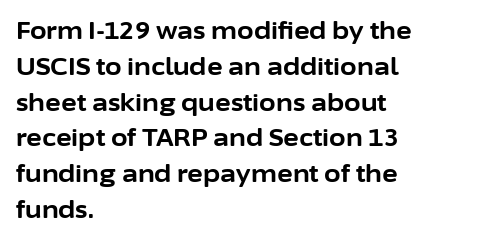
{"italic": "no", "bold": "yes", "underline": "no", "align": "left", "line_spacing": "normal", "line_spacing_ratio": 1.49, "letter_spacing": "normal", "letter_spacing_em": 0.0, "glyph_px": 24}
